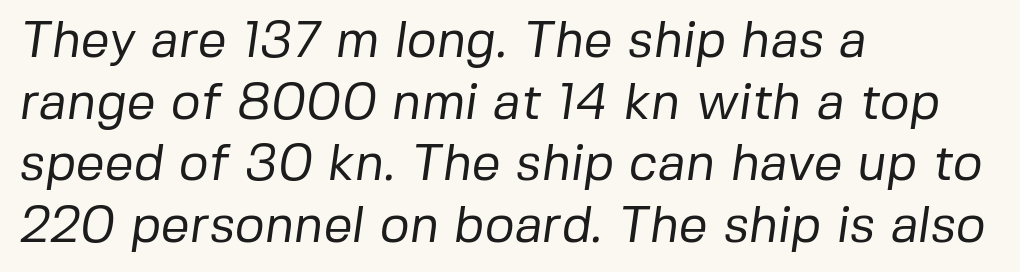
Q: Is the text bold? A: No.
Q: Is the typeface a serif or a sans-serif typeface? A: Sans-serif.
Q: Is the text underlined? A: No.
Q: How is the paragraph aligned? A: Left-aligned.
Q: Is the spacing between letters normal or unusually wide? A: Normal.
Q: Width (condensed, normal, or wide)? A: Normal.
Q: Stroke contrast? A: Low.
Q: x-height? A: Medium.
Q: Monospaced? A: No.
